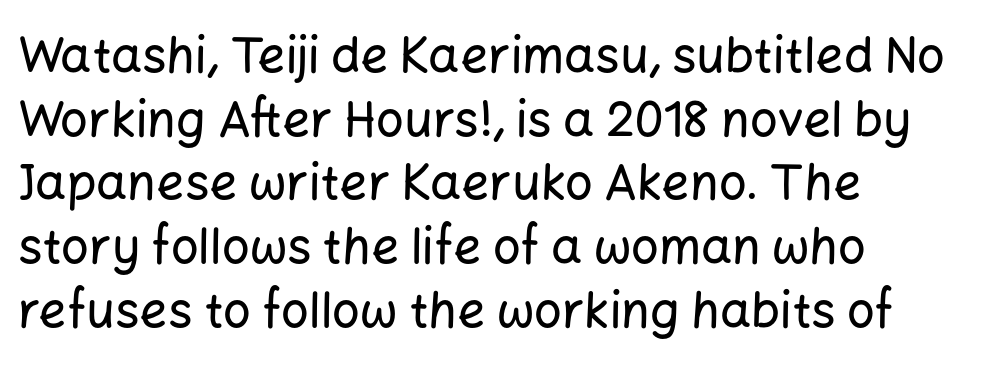
{"serif": "no", "italic": "no", "width": "normal", "stroke_contrast": "low", "x_height": "medium", "monospaced": "no", "underline": "no", "align": "left", "line_spacing": "normal", "line_spacing_ratio": 1.3, "letter_spacing": "normal", "letter_spacing_em": 0.0, "glyph_px": 49}
